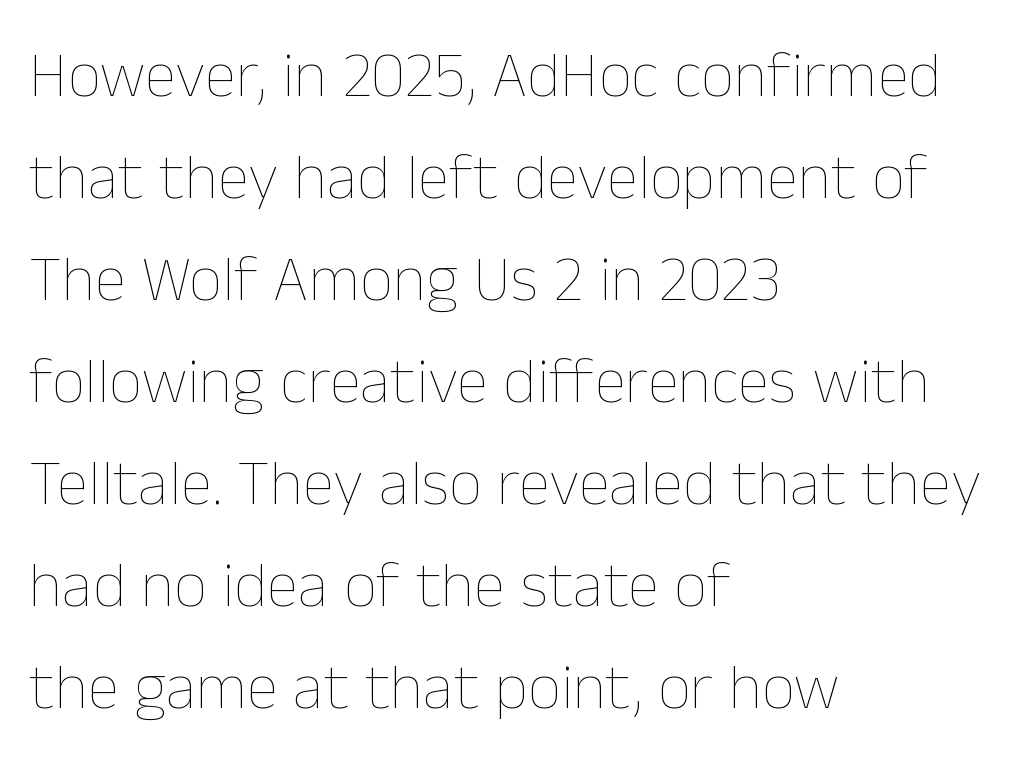
The image shows 65 px thin type, upright; set left-aligned, normal line spacing (1.57x), normal letter spacing, not underlined; low stroke contrast and a medium x-height.
